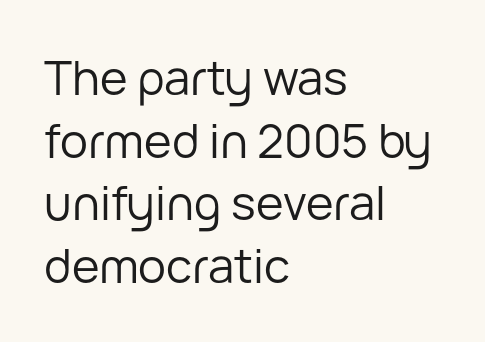
The image shows 47 px regular-weight sans-serif type, upright; set left-aligned, normal line spacing (1.33x), normal letter spacing, not underlined; low stroke contrast and a medium x-height.
